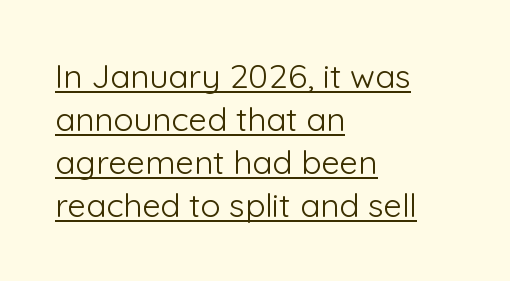
Weight: in the light-to-regular range. Beneath each row of characters lies a ruled line. Alignment: flush left. Characters remain perfectly vertical along every line. The line-height multiplier appears to be the usual default. Check where the strokes stop: nothing finishes them off — pure sans.
